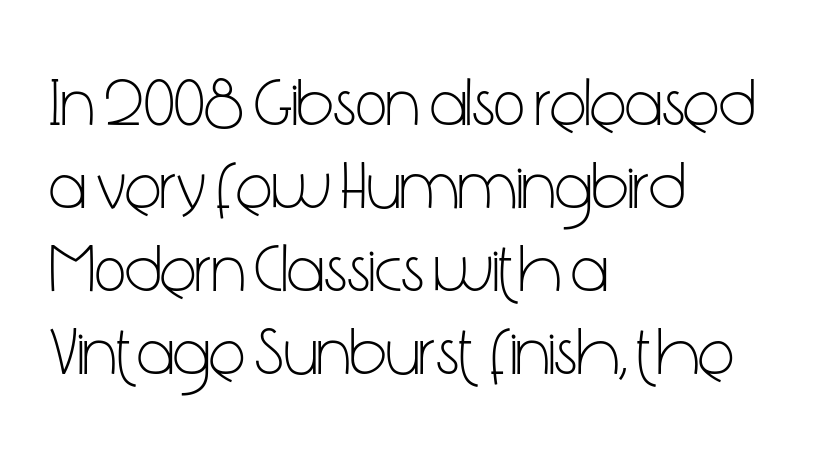
Q: Is the text bold? A: No.
Q: Is the text italic (slanted)? A: No, it is upright.
Q: Is the typeface a serif or a sans-serif typeface? A: Sans-serif.
Q: Is the text underlined? A: No.
Q: How is the paragraph aligned? A: Left-aligned.
Q: Is the spacing between letters normal or unusually wide? A: Normal.
Q: Width (condensed, normal, or wide)? A: Condensed.
Q: Stroke contrast? A: Low.
Q: x-height? A: Medium.
Q: Monospaced? A: No.
